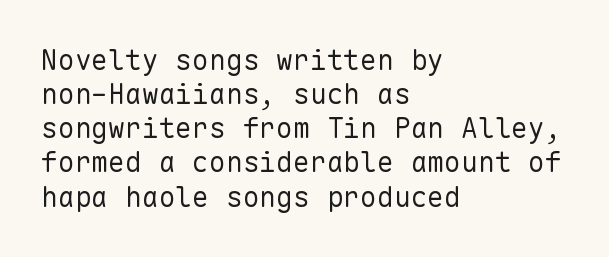
{"serif": "no", "italic": "no", "bold": "no", "weight": "regular", "width": "normal", "stroke_contrast": "low", "x_height": "medium", "monospaced": "yes", "underline": "no", "align": "left", "line_spacing_ratio": 1.22, "letter_spacing": "normal", "letter_spacing_em": 0.0, "glyph_px": 28}
